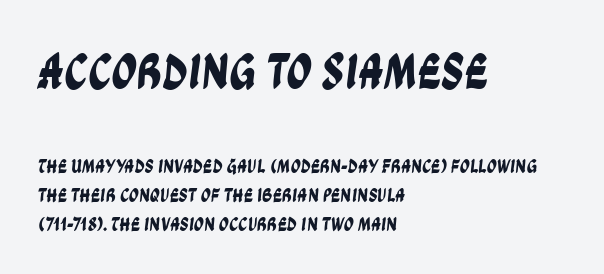
{"serif": "no", "width": "condensed", "stroke_contrast": "low", "x_height": "large", "monospaced": "no", "underline": "no", "align": "left", "line_spacing": "normal", "line_spacing_ratio": 1.45, "letter_spacing": "normal", "letter_spacing_em": 0.0, "larger_block": "first", "size_ratio": 2.55, "glyph_px": 51}
